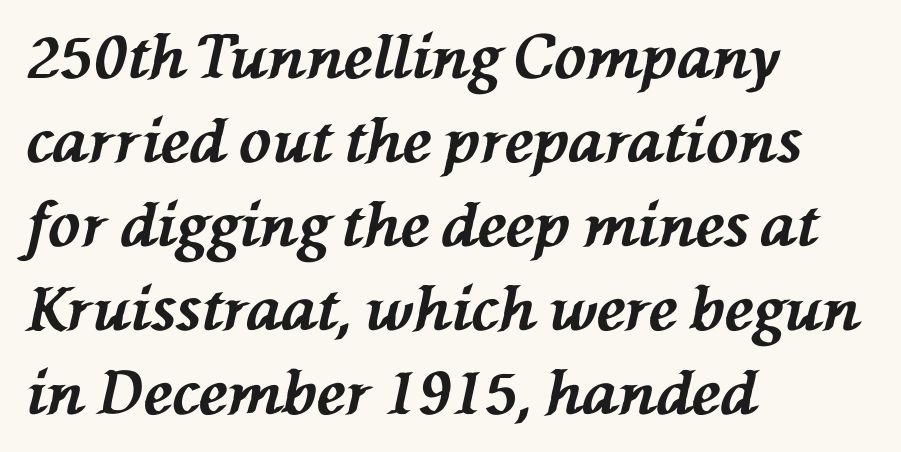
Q: Is the text bold? A: Yes.
Q: Is the text italic (slanted)? A: Yes, it leans left by about 76 degrees.
Q: Is the text underlined? A: No.
Q: How is the paragraph aligned? A: Left-aligned.
Q: Is the spacing between letters normal or unusually wide? A: Normal.
Q: Is the spacing between lines tight, normal or loose? A: Normal.
Q: Width (condensed, normal, or wide)? A: Normal.
Q: Stroke contrast? A: Medium.
Q: x-height? A: Medium.
Q: Monospaced? A: No.
